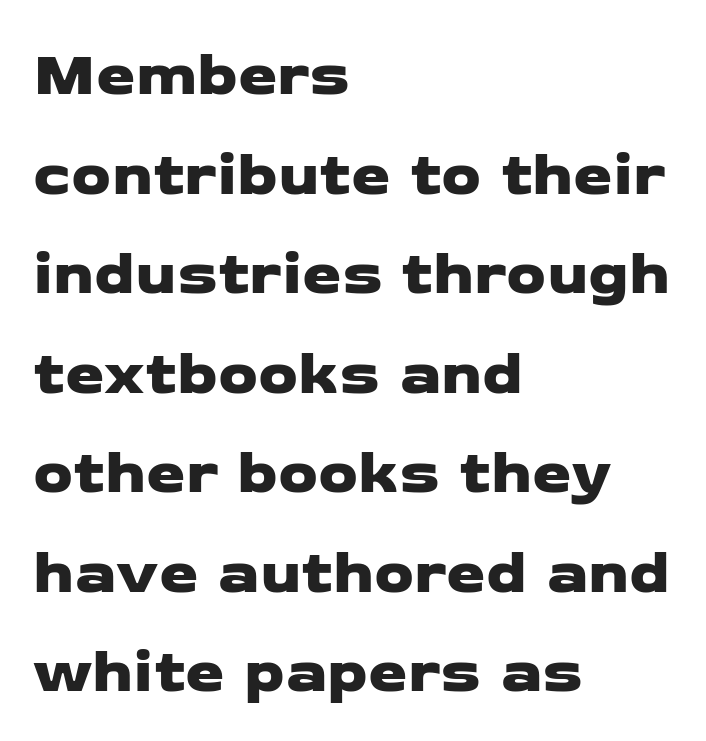
Q: Is the typeface a serif or a sans-serif typeface? A: Sans-serif.
Q: Is the text underlined? A: No.
Q: How is the paragraph aligned? A: Left-aligned.
Q: Is the spacing between letters normal or unusually wide? A: Normal.
Q: Is the spacing between lines tight, normal or loose? A: Normal.
Q: Width (condensed, normal, or wide)? A: Wide.
Q: Stroke contrast? A: Low.
Q: x-height? A: Medium.
Q: Monospaced? A: No.
